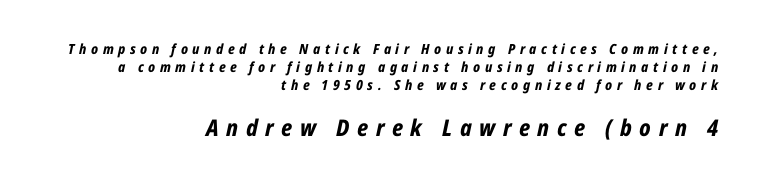
The image shows 23 px bold type, italic (leaning right); set right-aligned, normal line spacing (1.27x), unusually wide letter spacing (+0.33 em), not underlined; the second (bottom) block is 1.64x larger.
